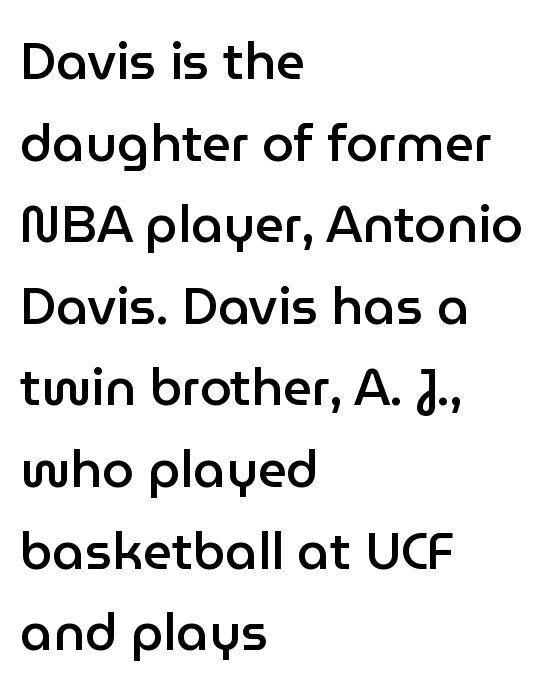
Q: Is the text bold? A: Semi-bold.
Q: Is the text italic (slanted)? A: No, it is upright.
Q: Is the typeface a serif or a sans-serif typeface? A: Sans-serif.
Q: Is the text underlined? A: No.
Q: How is the paragraph aligned? A: Left-aligned.
Q: Is the spacing between letters normal or unusually wide? A: Normal.
Q: Is the spacing between lines tight, normal or loose? A: Normal.
Q: Width (condensed, normal, or wide)? A: Normal.
Q: Stroke contrast? A: Low.
Q: x-height? A: Medium.
Q: Monospaced? A: No.
